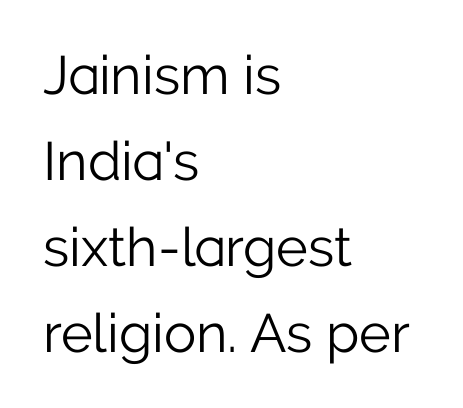
{"serif": "no", "italic": "no", "bold": "no", "weight": "light", "width": "normal", "stroke_contrast": "low", "x_height": "medium", "monospaced": "no", "underline": "no", "align": "left", "line_spacing": "normal", "line_spacing_ratio": 1.59, "letter_spacing": "normal", "letter_spacing_em": 0.0, "glyph_px": 54}
